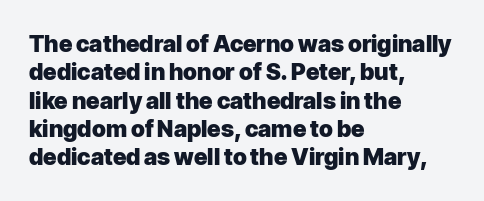
The image shows 23 px bold type, upright; set left-aligned, line spacing 1.23x, normal letter spacing, not underlined.
